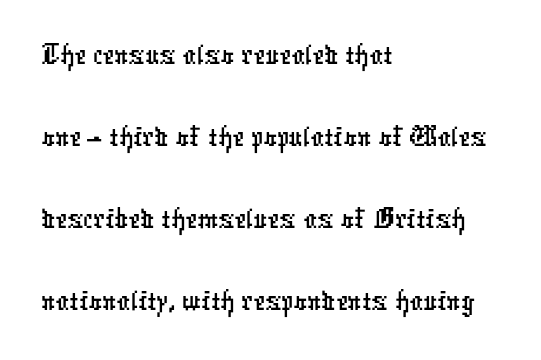
The image shows 66 px condensed sans-serif type; set left-aligned, line spacing 1.24x, normal letter spacing, not underlined; low stroke contrast and a medium x-height.
